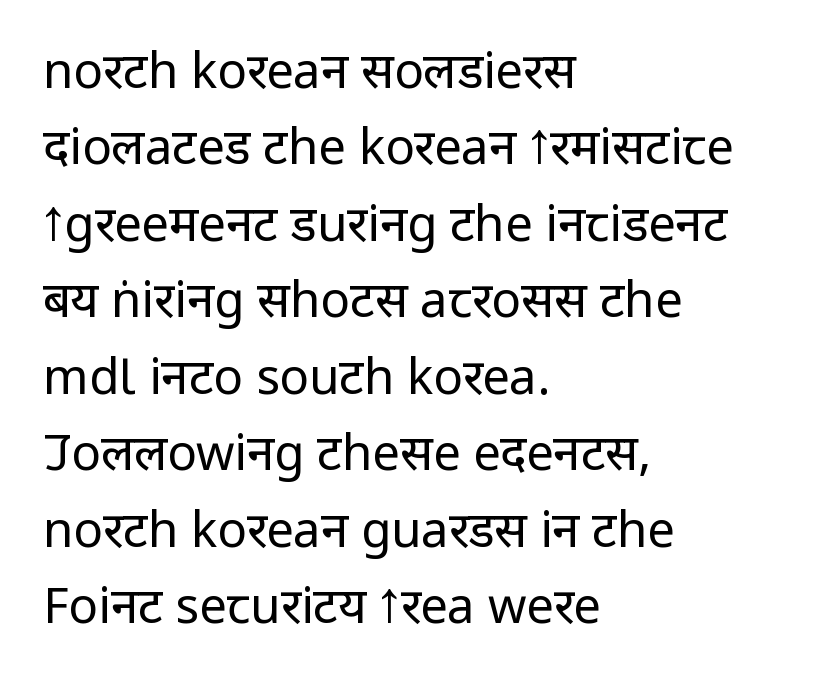
Q: Is the text bold? A: No.
Q: Is the text italic (slanted)? A: No, it is upright.
Q: Is the typeface a serif or a sans-serif typeface? A: Sans-serif.
Q: Is the text underlined? A: No.
Q: How is the paragraph aligned? A: Left-aligned.
Q: Is the spacing between letters normal or unusually wide? A: Normal.
Q: Is the spacing between lines tight, normal or loose? A: Normal.
Q: Width (condensed, normal, or wide)? A: Condensed.
Q: Stroke contrast? A: Low.
Q: x-height? A: Large.
Q: Monospaced? A: No.
